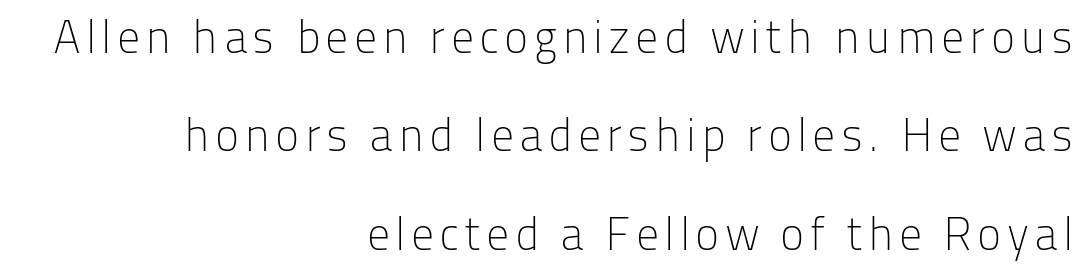
{"serif": "no", "italic": "no", "bold": "no", "weight": "light", "width": "normal", "stroke_contrast": "low", "x_height": "medium", "monospaced": "no", "underline": "no", "align": "right", "line_spacing": "loose", "line_spacing_ratio": 2.14, "glyph_px": 46}
